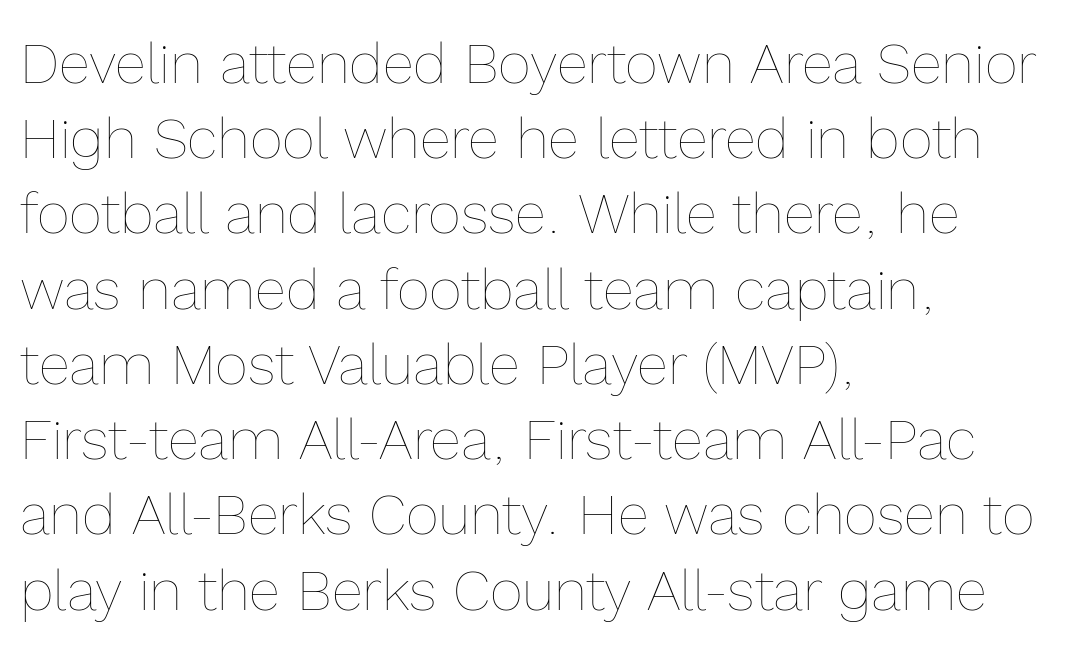
{"italic": "no", "bold": "no", "weight": "thin", "width": "normal", "x_height": "medium", "monospaced": "no", "underline": "no", "align": "left", "line_spacing": "normal", "line_spacing_ratio": 1.32, "letter_spacing": "normal", "letter_spacing_em": 0.0, "glyph_px": 57}
